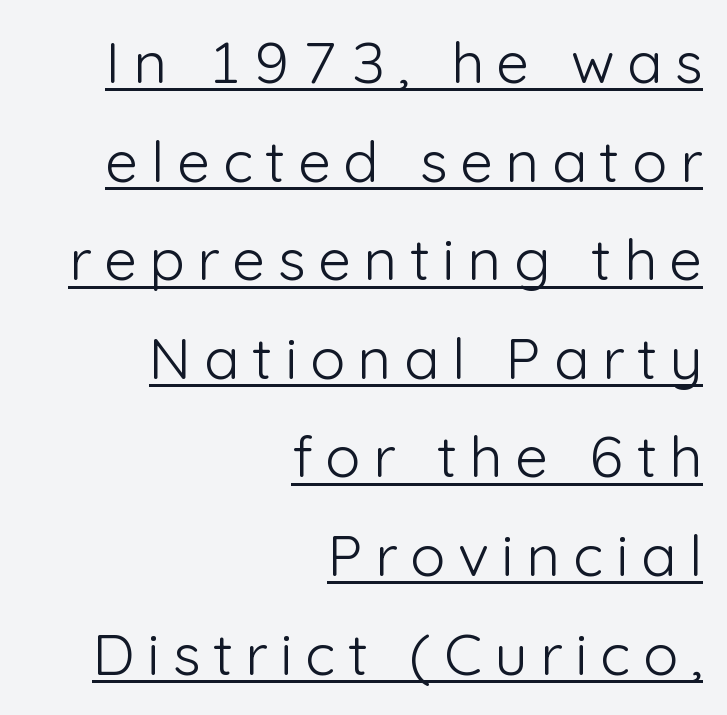
Does the copy run flush right? Yes — the right margin is perfectly even. The line-height multiplier appears to be the usual default. Do the characters align in a grid? No, the font is proportional. Vertical strokes here are truly vertical.
